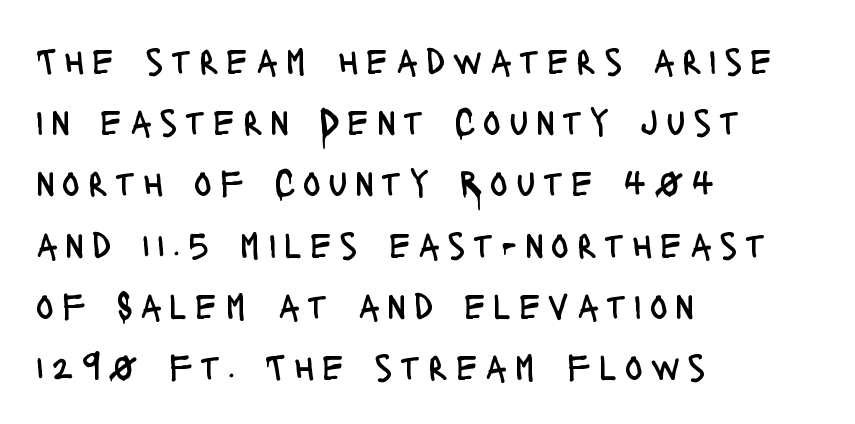
Notice how the passage keeps a crisp vertical edge on the left only. The specimen omits any rule beneath the text block's lines. This rendering employs a face without finishing strokes, i.e., a sans-serif. What stands out about the letter spacing? Its width — letters are far apart. The weight tops out at a normal text grade. Character widths vary here, with narrow letters taking less room than wide ones.
